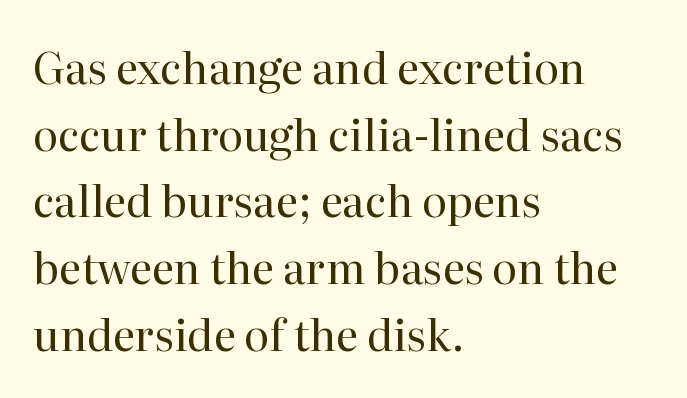
Q: Is the text bold? A: No.
Q: Is the text italic (slanted)? A: No, it is upright.
Q: Is the typeface a serif or a sans-serif typeface? A: Serif.
Q: Is the text underlined? A: No.
Q: How is the paragraph aligned? A: Left-aligned.
Q: Is the spacing between letters normal or unusually wide? A: Normal.
Q: Is the spacing between lines tight, normal or loose? A: Normal.
Q: Width (condensed, normal, or wide)? A: Normal.
Q: Stroke contrast? A: High.
Q: x-height? A: Medium.
Q: Monospaced? A: No.
